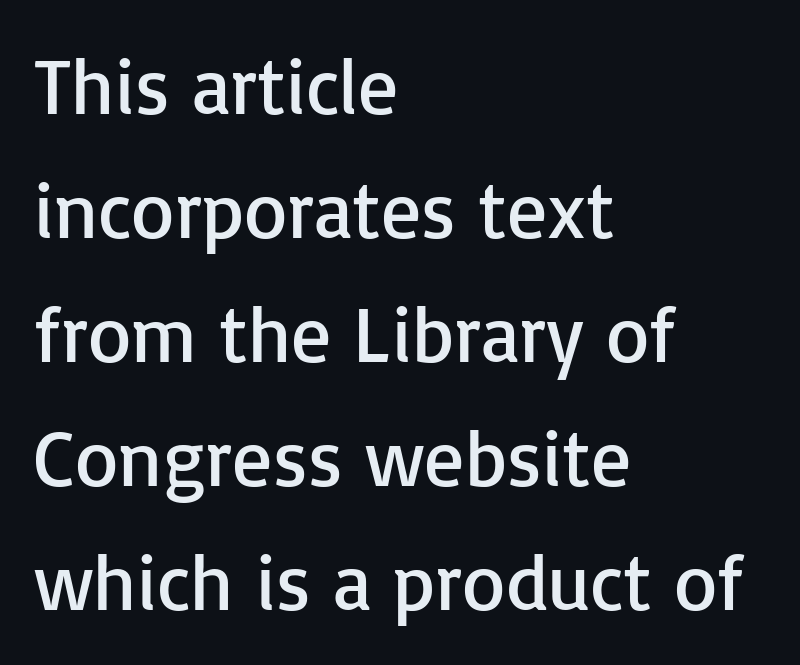
Q: Is the text bold? A: No.
Q: Is the text italic (slanted)? A: No, it is upright.
Q: Is the typeface a serif or a sans-serif typeface? A: Sans-serif.
Q: Is the text underlined? A: No.
Q: How is the paragraph aligned? A: Left-aligned.
Q: Is the spacing between letters normal or unusually wide? A: Normal.
Q: Is the spacing between lines tight, normal or loose? A: Normal.
Q: Width (condensed, normal, or wide)? A: Normal.
Q: Stroke contrast? A: Low.
Q: x-height? A: Medium.
Q: Monospaced? A: No.
